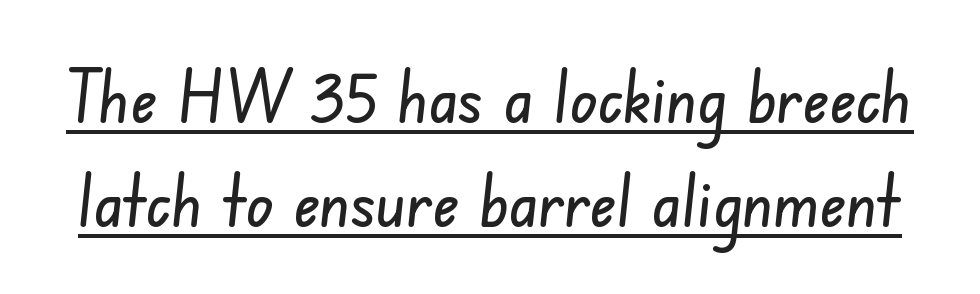
{"serif": "no", "width": "condensed", "stroke_contrast": "low", "x_height": "small", "monospaced": "no", "underline": "yes", "line_spacing": "normal", "line_spacing_ratio": 1.44, "letter_spacing": "normal", "letter_spacing_em": 0.0, "glyph_px": 72}
